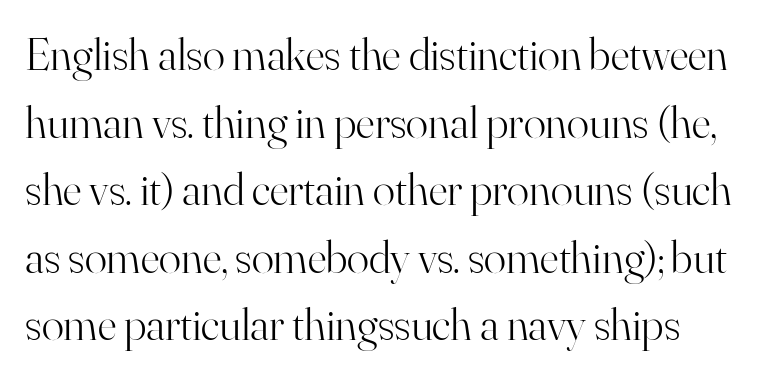
Typographically, this falls in the serif category. Standard letterfit; no display-style spreading of the glyphs. If you measured baseline to baseline, you'd find a middling distance. The space directly below the letters is spotless. This is the regular roman posture of the typeface.
